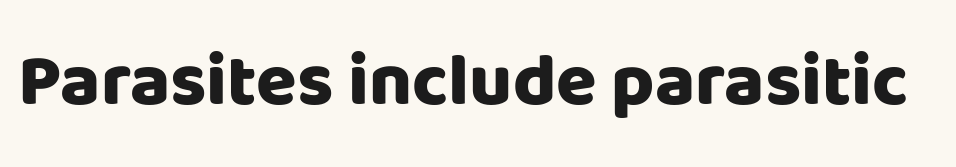
The image shows 74 px heavy sans-serif type, upright; set normal letter spacing, not underlined; low stroke contrast and a large x-height.
